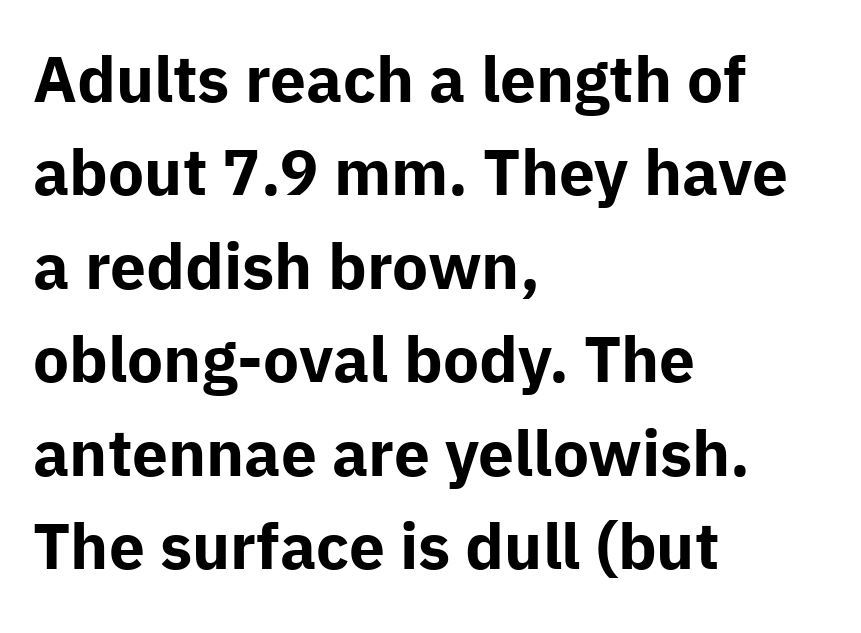
The image shows 64 px bold sans-serif type, upright; set left-aligned, normal line spacing (1.46x), normal letter spacing, not underlined; low stroke contrast and a medium x-height.
